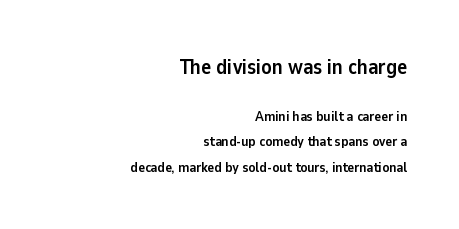
{"italic": "no", "bold": "yes", "underline": "no", "align": "right", "line_spacing_ratio": 1.79, "letter_spacing": "normal", "letter_spacing_em": 0.0, "larger_block": "first", "size_ratio": 1.5, "glyph_px": 21}
